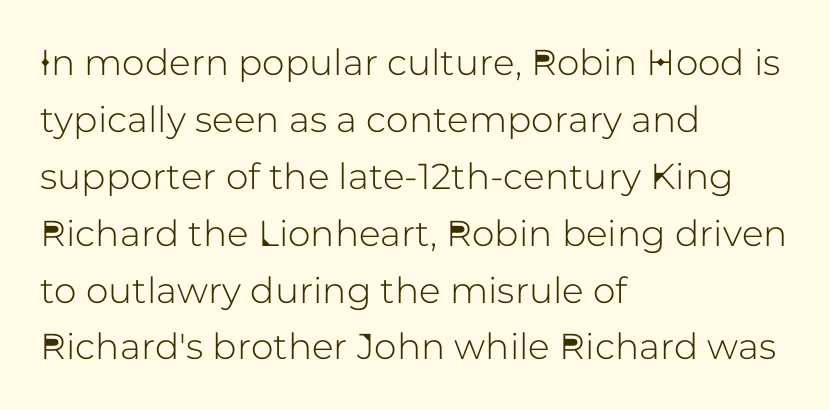
The image shows 36 px sans-serif type, upright; set left-aligned, normal line spacing (1.58x), normal letter spacing, not underlined; low stroke contrast and a medium x-height.
